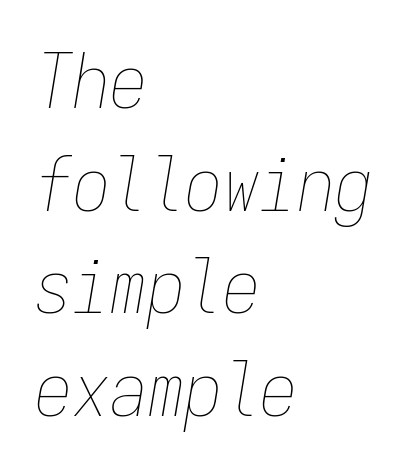
Q: Is the text bold? A: No.
Q: Is the text italic (slanted)? A: Yes, it leans right by about 9 degrees.
Q: Is the text underlined? A: No.
Q: How is the paragraph aligned? A: Left-aligned.
Q: Is the spacing between letters normal or unusually wide? A: Normal.
Q: Is the spacing between lines tight, normal or loose? A: Normal.
Q: Width (condensed, normal, or wide)? A: Condensed.
Q: Stroke contrast? A: Low.
Q: x-height? A: Medium.
Q: Monospaced? A: Yes.
